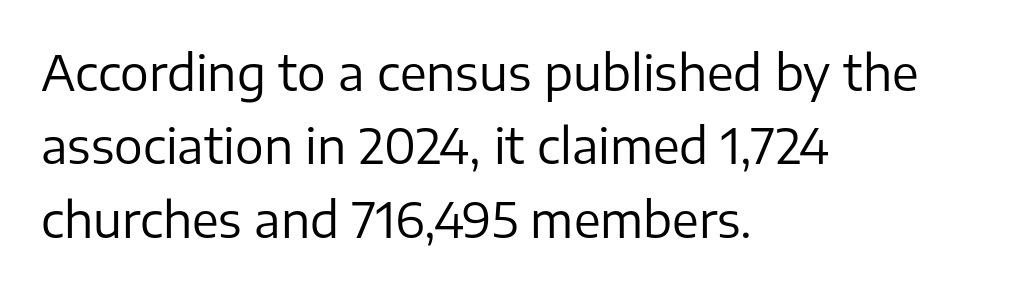
{"serif": "no", "italic": "no", "bold": "no", "weight": "regular", "width": "normal", "stroke_contrast": "low", "x_height": "medium", "monospaced": "no", "underline": "no", "align": "left", "line_spacing": "normal", "line_spacing_ratio": 1.53, "letter_spacing": "normal", "letter_spacing_em": 0.0, "glyph_px": 48}
